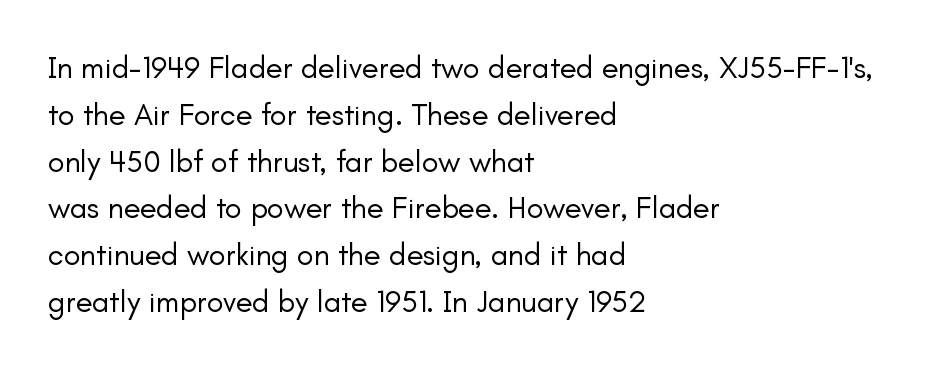
These lines are set flush left with a ragged right edge. You could not count columns in this text — the font is proportionally spaced. The typesetting does not lean heavy: it is not bold. Posture: vertical.
